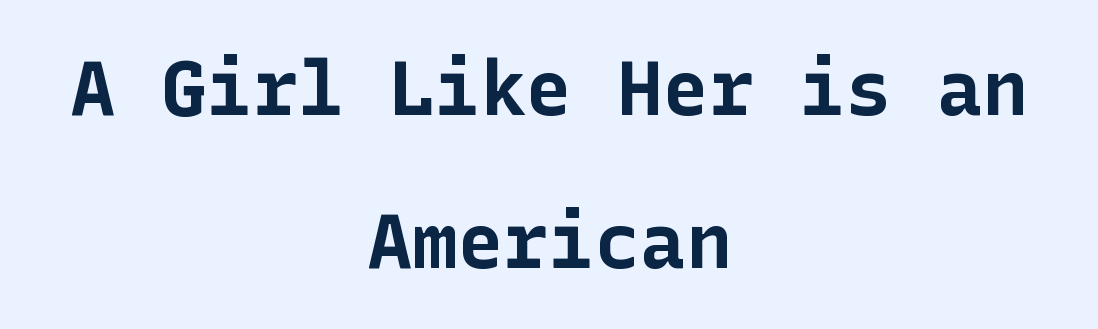
{"serif": "no", "italic": "no", "bold": "yes", "weight": "bold", "width": "normal", "stroke_contrast": "low", "x_height": "medium", "underline": "no", "align": "center", "line_spacing": "loose", "line_spacing_ratio": 2.01, "letter_spacing": "normal", "letter_spacing_em": 0.0, "glyph_px": 76}
